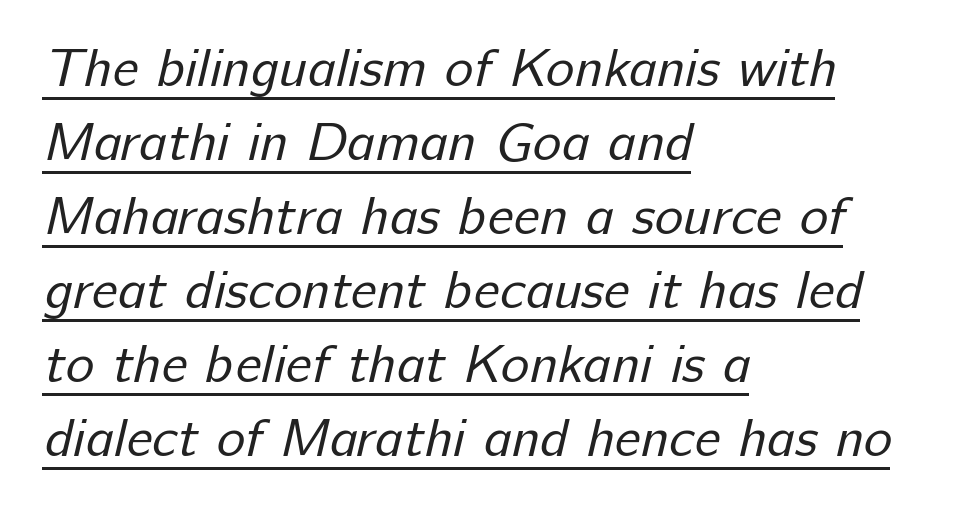
The image shows 54 px regular-weight sans-serif type; set left-aligned, normal line spacing (1.37x), normal letter spacing, underlined; low stroke contrast and a medium x-height.
